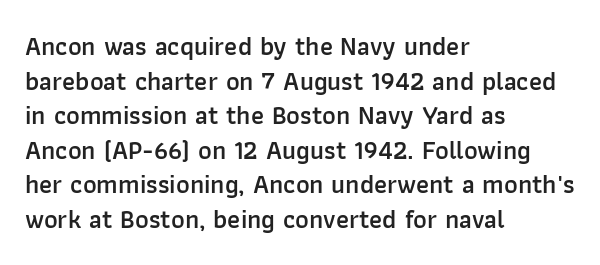
The image shows 26 px text type, upright; set left-aligned, normal line spacing (1.33x), normal letter spacing, not underlined.
